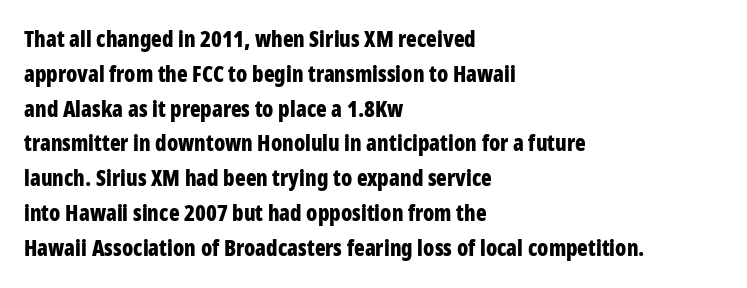
One-word summary of the alignment: left. Characters remain perfectly vertical along every line. Words float on clear page, feet unadorned. Look at the tracking — it's just the regular setting, nothing added.
